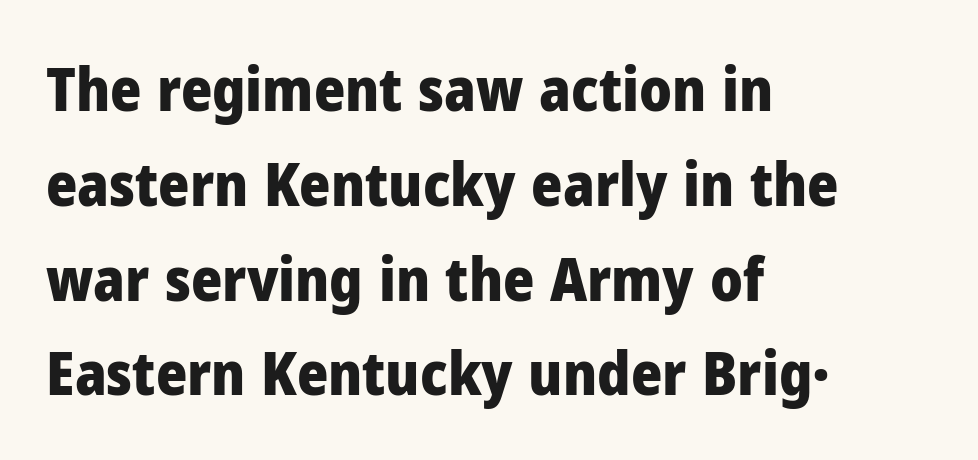
Q: Is the text bold? A: Yes.
Q: Is the text italic (slanted)? A: No, it is upright.
Q: Is the typeface a serif or a sans-serif typeface? A: Sans-serif.
Q: Is the text underlined? A: No.
Q: How is the paragraph aligned? A: Left-aligned.
Q: Is the spacing between letters normal or unusually wide? A: Normal.
Q: Is the spacing between lines tight, normal or loose? A: Normal.
Q: Width (condensed, normal, or wide)? A: Normal.
Q: Stroke contrast? A: Low.
Q: x-height? A: Medium.
Q: Monospaced? A: No.
